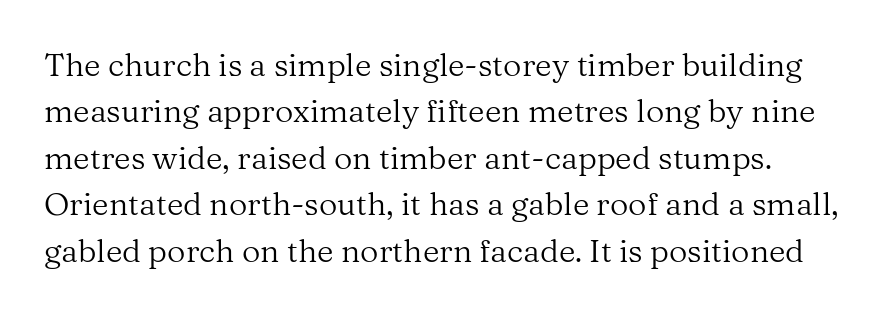
Q: Is the text bold? A: No.
Q: Is the text italic (slanted)? A: No, it is upright.
Q: Is the typeface a serif or a sans-serif typeface? A: Serif.
Q: Is the text underlined? A: No.
Q: Is the spacing between letters normal or unusually wide? A: Normal.
Q: Is the spacing between lines tight, normal or loose? A: Normal.
Q: Width (condensed, normal, or wide)? A: Normal.
Q: Stroke contrast? A: Medium.
Q: x-height? A: Medium.
Q: Monospaced? A: No.
